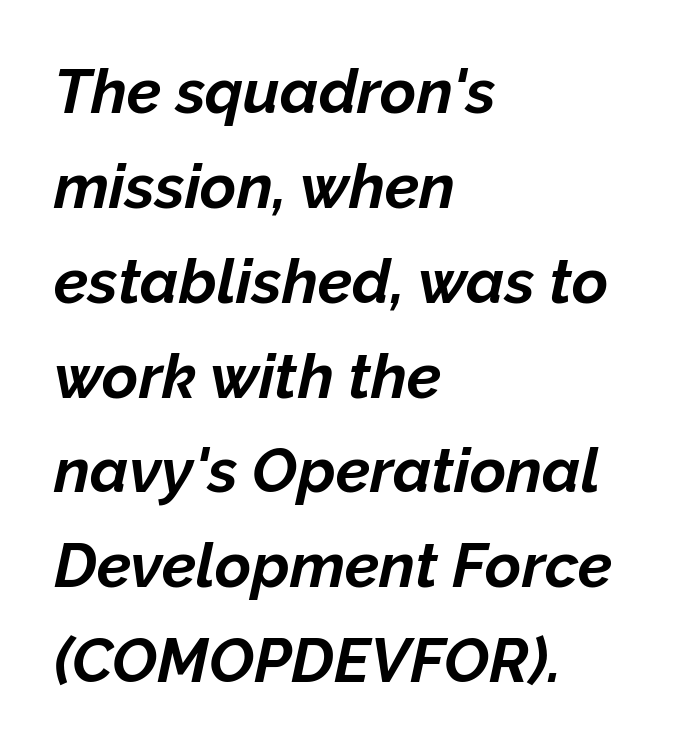
Q: Is the text bold? A: Yes.
Q: Is the text italic (slanted)? A: Yes, it leans right by about 12 degrees.
Q: Is the text underlined? A: No.
Q: How is the paragraph aligned? A: Left-aligned.
Q: Is the spacing between letters normal or unusually wide? A: Normal.
Q: Is the spacing between lines tight, normal or loose? A: Normal.
Q: Width (condensed, normal, or wide)? A: Normal.
Q: Stroke contrast? A: Low.
Q: x-height? A: Medium.
Q: Monospaced? A: No.
